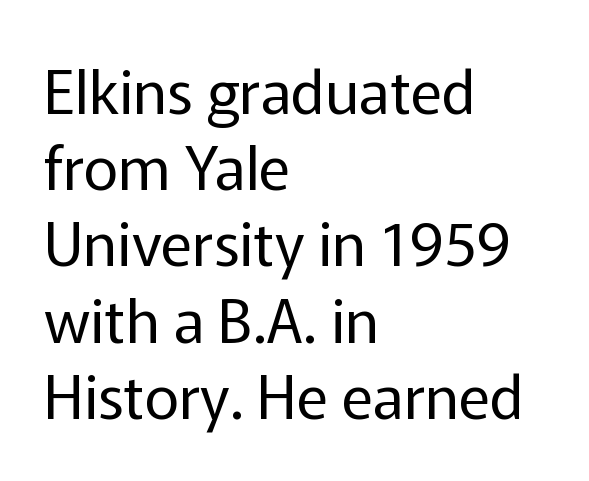
The typesetting does not lean heavy: it is not bold. The type family on display is of the sans-serif kind. The rendering keeps characters at their native spacing. Teacher's note: observe the even left margin — that is flush-left alignment.
